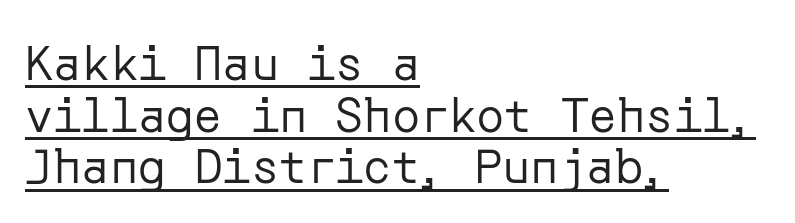
Q: Is the text bold? A: No.
Q: Is the text italic (slanted)? A: No, it is upright.
Q: Is the typeface a serif or a sans-serif typeface? A: Sans-serif.
Q: Is the text underlined? A: Yes.
Q: How is the paragraph aligned? A: Left-aligned.
Q: Is the spacing between letters normal or unusually wide? A: Normal.
Q: Is the spacing between lines tight, normal or loose? A: Tight.
Q: Width (condensed, normal, or wide)? A: Normal.
Q: Stroke contrast? A: Low.
Q: x-height? A: Medium.
